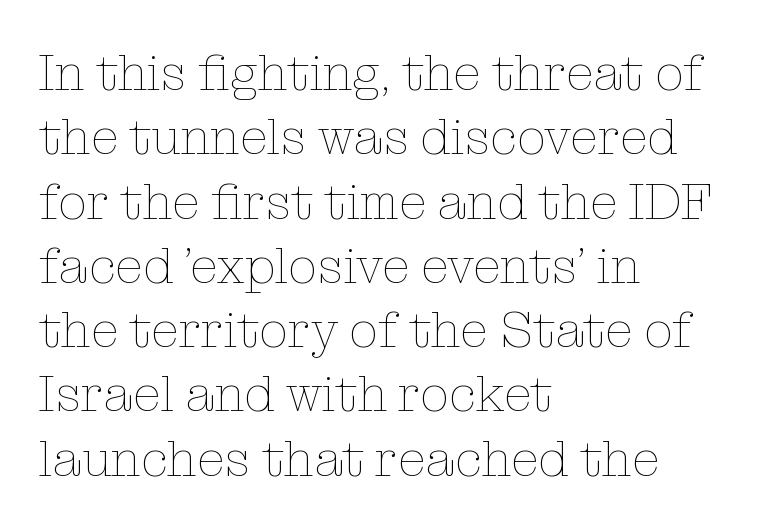
Words appear dense and cohesive because spacing is normal. You can tell it's not italic because the verticals are truly vertical. Varying glyph widths throughout — classic text-font behaviour. Each new line begins a customary step beneath the previous one. Bare-footed words on every line. Stems and bowls with no extra thickness — not bold.
